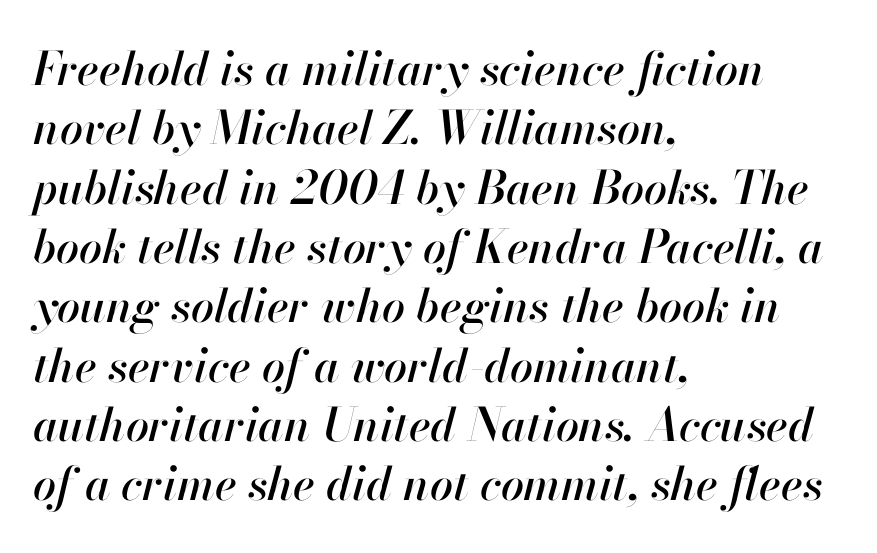
Beneath every word, the page is bare. The rendering uses a moderate line-height, typical for paragraphs. This sample has the flowing, uneven cadence of proportional lettering. If you drew a ruler down the left edge, every line would touch it. These lines keep a tight, regular rhythm from letter to letter. An italicized treatment has been applied to the whole sample.
